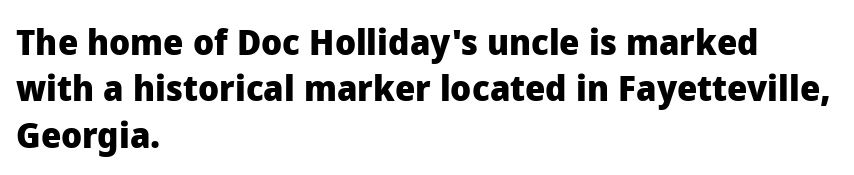
Q: Is the text bold? A: Yes.
Q: Is the text italic (slanted)? A: No, it is upright.
Q: Is the typeface a serif or a sans-serif typeface? A: Sans-serif.
Q: Is the text underlined? A: No.
Q: How is the paragraph aligned? A: Left-aligned.
Q: Is the spacing between letters normal or unusually wide? A: Normal.
Q: Is the spacing between lines tight, normal or loose? A: Normal.
Q: Width (condensed, normal, or wide)? A: Normal.
Q: Stroke contrast? A: Low.
Q: x-height? A: Medium.
Q: Monospaced? A: No.
